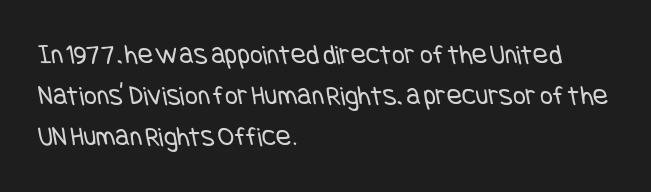
Letter spacing: default. No heavy texture on the line: the type isn't bold. What's the leading like? Ordinary, nothing unusual. Is the block centered? No — it sits flush against the left margin.
